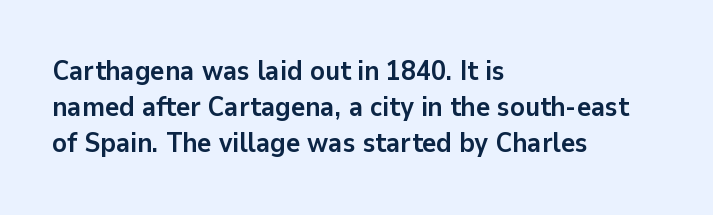
The image shows 27 px bold type, upright; set left-aligned, normal line spacing (1.34x), normal letter spacing, not underlined.
